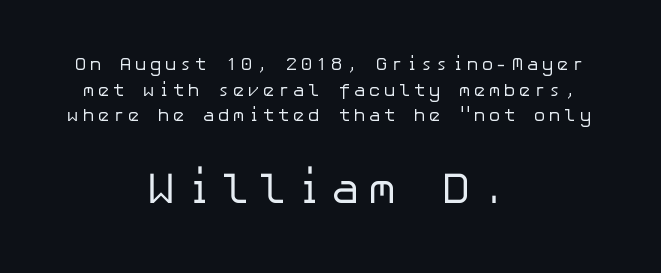
Q: Is the text bold? A: No.
Q: Is the text italic (slanted)? A: No, it is upright.
Q: Is the typeface a serif or a sans-serif typeface? A: Sans-serif.
Q: Is the text underlined? A: No.
Q: How is the paragraph aligned? A: Centered.
Q: Is the spacing between lines tight, normal or loose? A: Normal.
Q: Which block of text is set in a larger size, the first (top) or the second (bottom)? A: The second (bottom) one.
Q: Width (condensed, normal, or wide)? A: Normal.
Q: Stroke contrast? A: Low.
Q: x-height? A: Medium.
